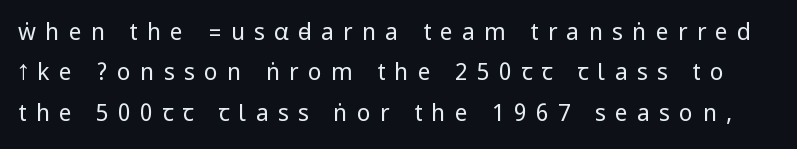
Q: Is the text bold? A: No.
Q: Is the text italic (slanted)? A: No, it is upright.
Q: Is the text underlined? A: No.
Q: Is the spacing between letters normal or unusually wide? A: Unusually wide.
